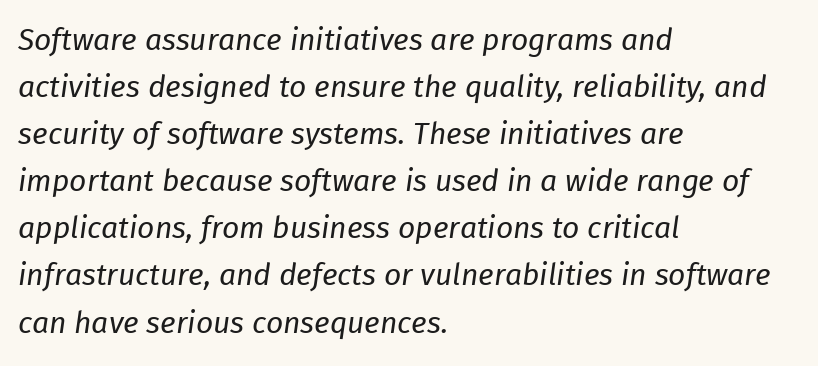
{"italic": "yes", "lean": "right", "slant_degrees": 8, "bold": "no", "weight": "regular", "width": "normal", "stroke_contrast": "low", "x_height": "medium", "monospaced": "no", "underline": "no", "align": "left", "line_spacing": "normal", "line_spacing_ratio": 1.57, "letter_spacing": "normal", "letter_spacing_em": 0.0, "glyph_px": 30}
